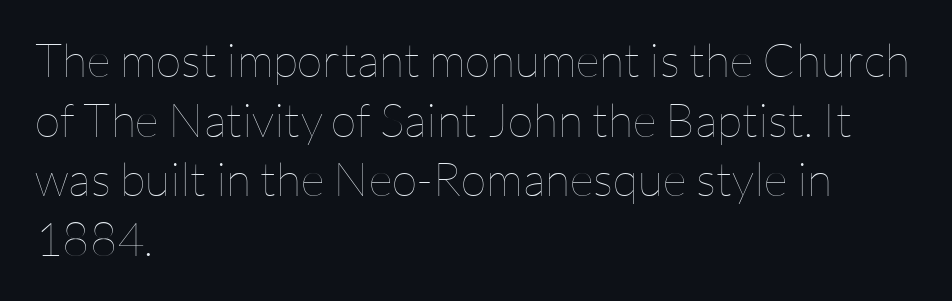
Plain, unruled lines of type. Proportional: the letters do not fall into vertical columns. Tracking value appears to be zero — textbook default spacing. In terms of leading, this rendering sits right in the middle. Every character sits straight up, as roman type does. A quiet, ordinary-to-light weight characterises the typeface.
